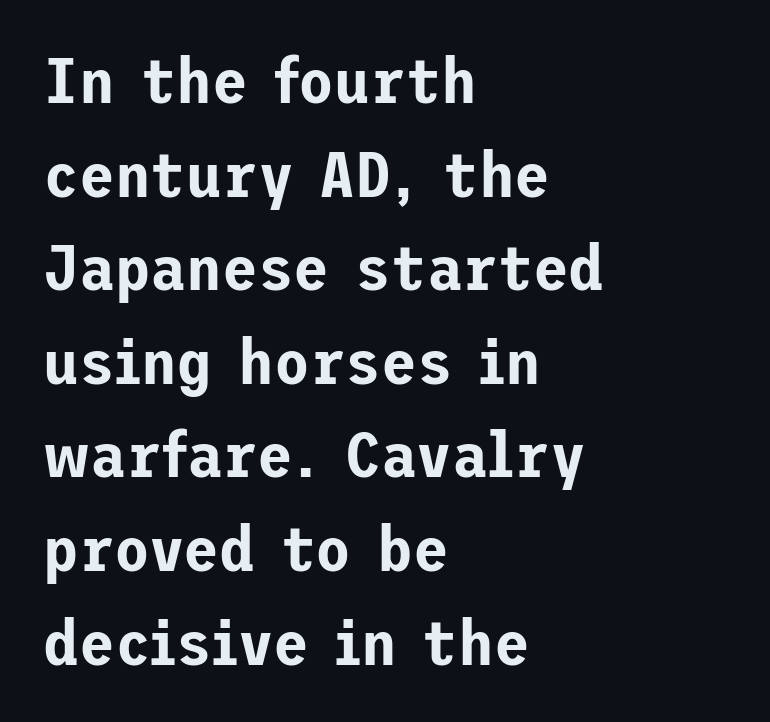
{"serif": "no", "italic": "no", "width": "normal", "stroke_contrast": "low", "x_height": "medium", "underline": "no", "align": "left", "line_spacing": "normal", "line_spacing_ratio": 1.44, "letter_spacing": "normal", "letter_spacing_em": 0.0, "glyph_px": 65}
